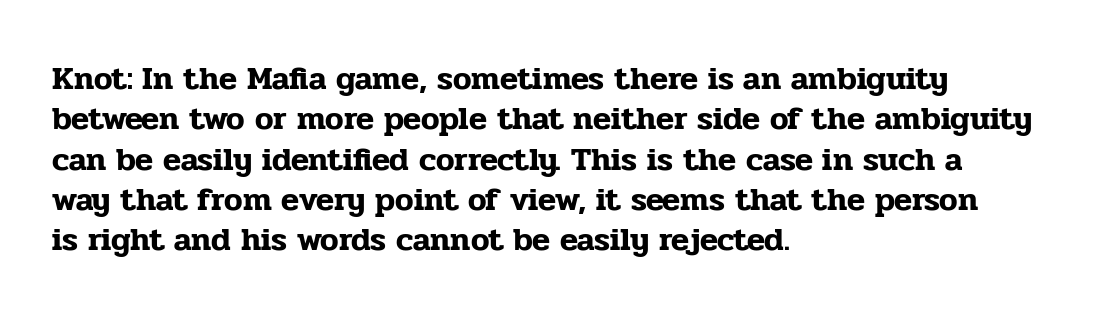
The rendering shows small feet on the letterforms — a serif design. These lines are rendered in a variable-pitch font. The string is rendered with underlining switched off. Casual observation: everything's shoved over to the left. Does extra space separate the letters? No, they use regular spacing. The typography opts for an upright posture over an oblique one.
